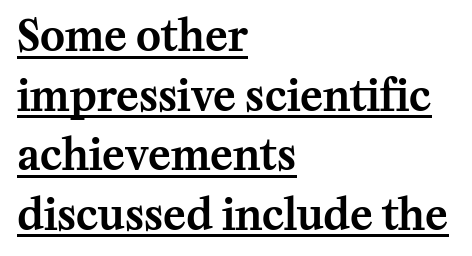
The image shows 42 px serif type, upright; set left-aligned, normal line spacing (1.42x), normal letter spacing, underlined; medium stroke contrast and a medium x-height.
